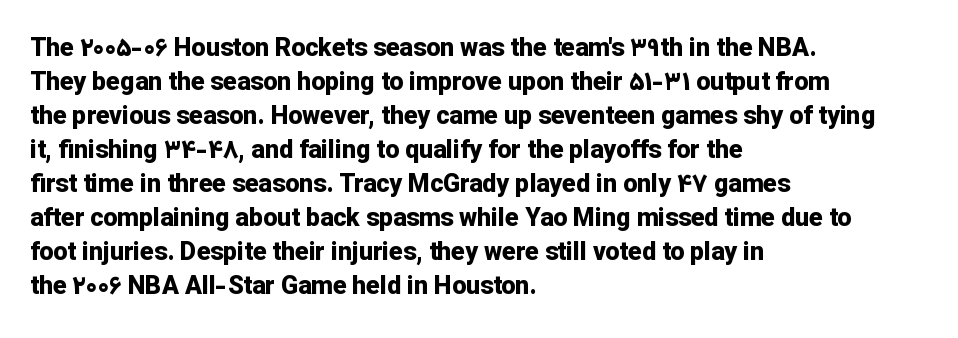
The image shows 25 px bold type, upright; set left-aligned, normal line spacing (1.36x), normal letter spacing, not underlined.
